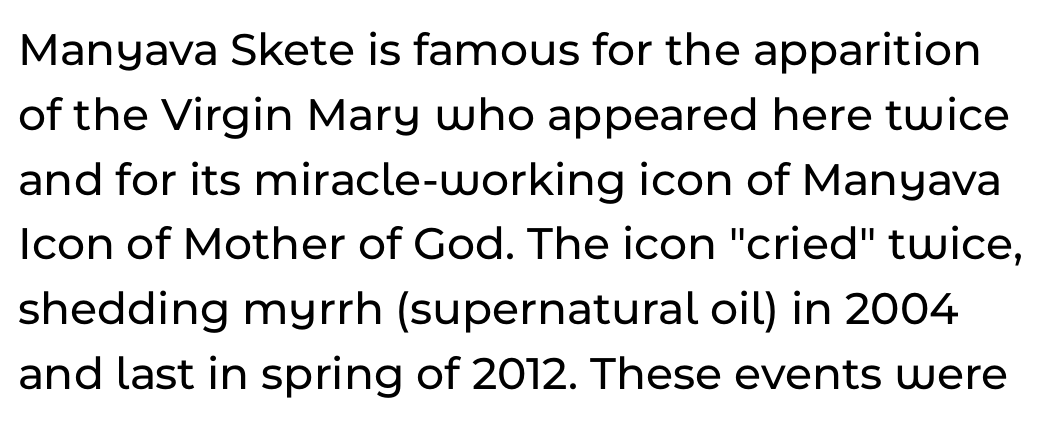
This sample has the flowing, uneven cadence of proportional lettering. Regular leading. Tall strokes in this sample are plumb rather than angled. The letterforms sit shoulder to shoulder at normal distance. Underlining? Definitely not there.
